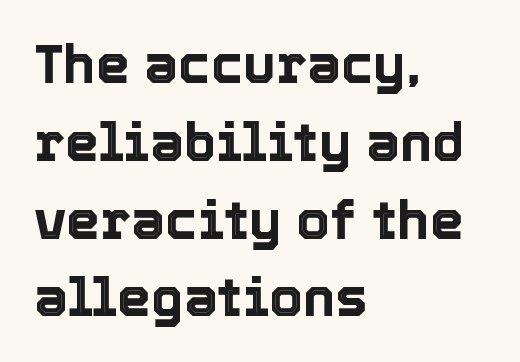
{"italic": "no", "width": "normal", "x_height": "medium", "monospaced": "no", "underline": "no", "align": "left", "line_spacing": "normal", "line_spacing_ratio": 1.44, "letter_spacing": "normal", "letter_spacing_em": 0.0, "glyph_px": 54}
